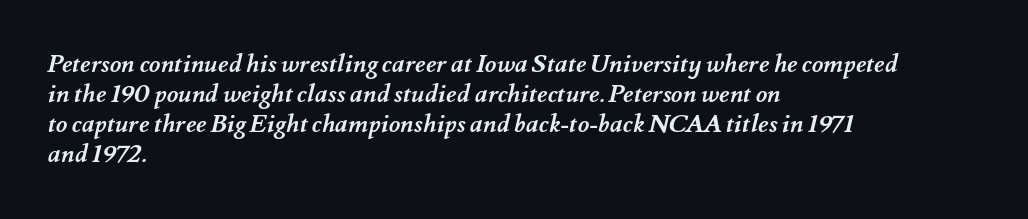
Q: Is the text bold? A: Yes.
Q: Is the text underlined? A: No.
Q: How is the paragraph aligned? A: Left-aligned.
Q: Is the spacing between letters normal or unusually wide? A: Normal.
